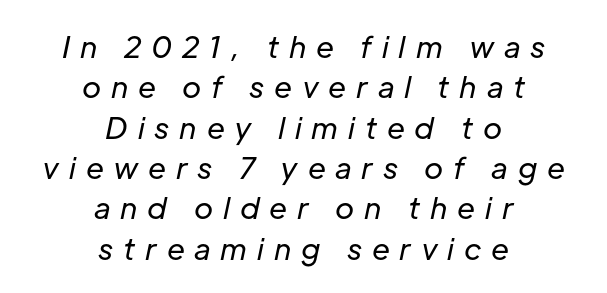
Q: Is the text bold? A: No.
Q: Is the text italic (slanted)? A: Yes, it leans right by about 12 degrees.
Q: Is the text underlined? A: No.
Q: How is the paragraph aligned? A: Centered.
Q: Is the spacing between letters normal or unusually wide? A: Unusually wide.
Q: Is the spacing between lines tight, normal or loose? A: Normal.
Q: Width (condensed, normal, or wide)? A: Normal.
Q: Stroke contrast? A: Low.
Q: x-height? A: Medium.
Q: Monospaced? A: No.
